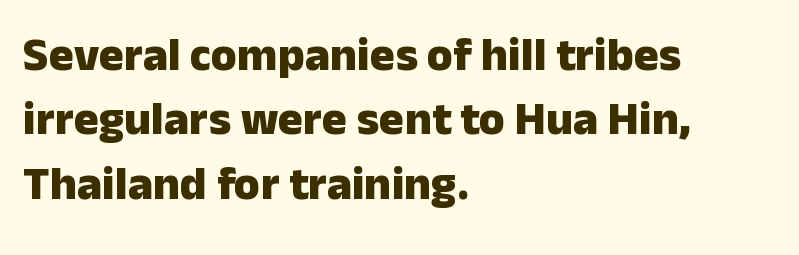
Q: Is the text bold? A: Yes.
Q: Is the text italic (slanted)? A: No, it is upright.
Q: Is the typeface a serif or a sans-serif typeface? A: Sans-serif.
Q: Is the text underlined? A: No.
Q: How is the paragraph aligned? A: Left-aligned.
Q: Is the spacing between letters normal or unusually wide? A: Normal.
Q: Is the spacing between lines tight, normal or loose? A: Normal.
Q: Width (condensed, normal, or wide)? A: Normal.
Q: Stroke contrast? A: Low.
Q: x-height? A: Medium.
Q: Monospaced? A: No.
